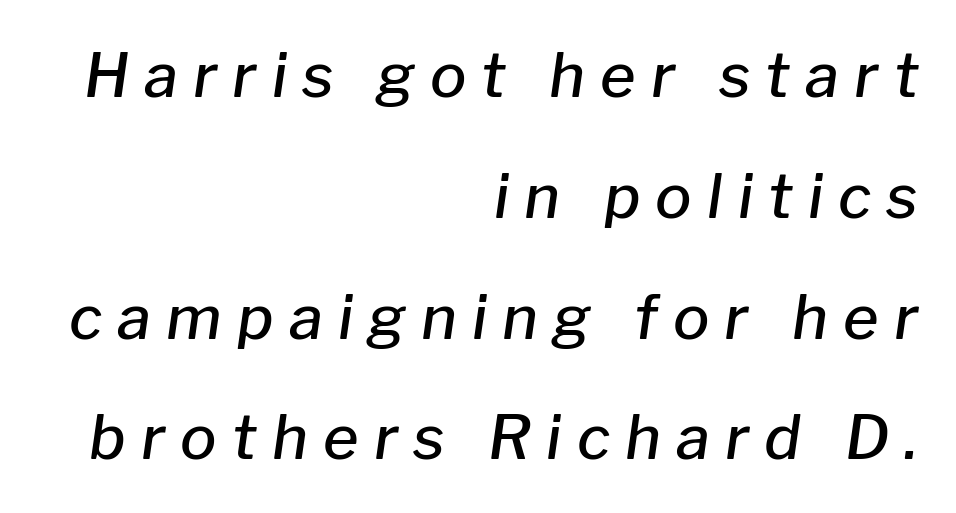
How are the letters spaced? Widely, with obvious added tracking. Emphasis by weight is partial: semibold. Lines of text with bare space underneath. A student would call this right alignment; a typographer would say flush right, rag left. The face used here has a pronounced slope to its letters.
